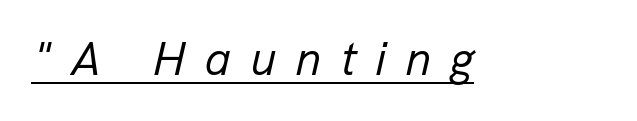
Q: Is the text bold? A: No.
Q: Is the text italic (slanted)? A: Yes, it leans right by about 13 degrees.
Q: Is the text underlined? A: Yes.
Q: Is the spacing between letters normal or unusually wide? A: Unusually wide.
Q: Width (condensed, normal, or wide)? A: Normal.
Q: Stroke contrast? A: Low.
Q: x-height? A: Medium.
Q: Monospaced? A: No.
